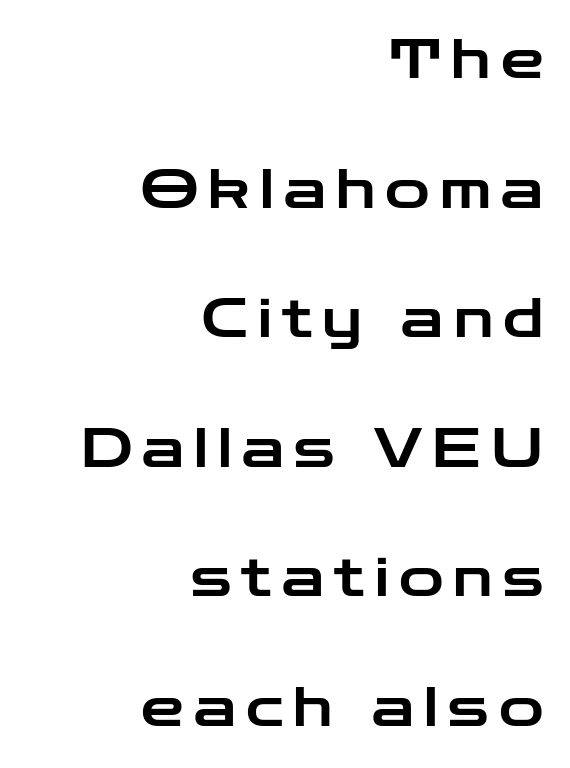
Letterform terminals end flat and unadorned throughout the passage. Tall strokes in this sample are plumb rather than angled. This rendering uses right alignment, leaving the left contour irregular. This block would shrink considerably if given ordinary leading; it's expanded now. The gap between lines stays unmarked. Here the designer chose a conventional face with non-uniform glyph widths.
